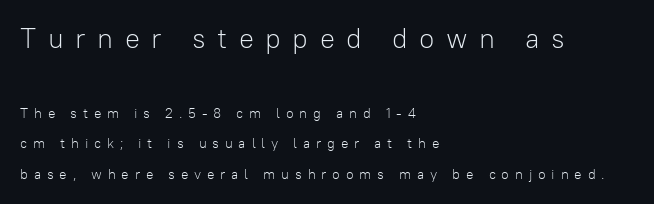
The image shows 28 px light sans-serif type, upright; set left-aligned, loose line spacing (2.19x), unusually wide letter spacing (+0.41 em), not underlined; the first (top) block is 2.0x larger; low stroke contrast and a medium x-height.
